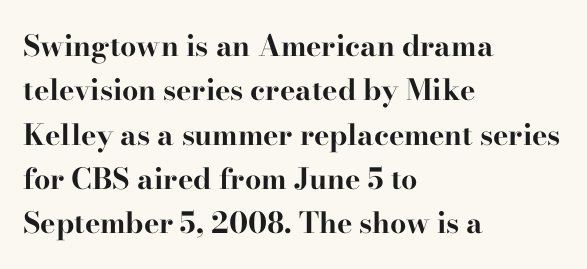
{"serif": "yes", "italic": "no", "bold": "yes", "weight": "bold", "width": "wide", "stroke_contrast": "high", "x_height": "small", "monospaced": "no", "underline": "no", "align": "left", "line_spacing": "normal", "line_spacing_ratio": 1.53, "letter_spacing": "normal", "letter_spacing_em": 0.0, "glyph_px": 29}
